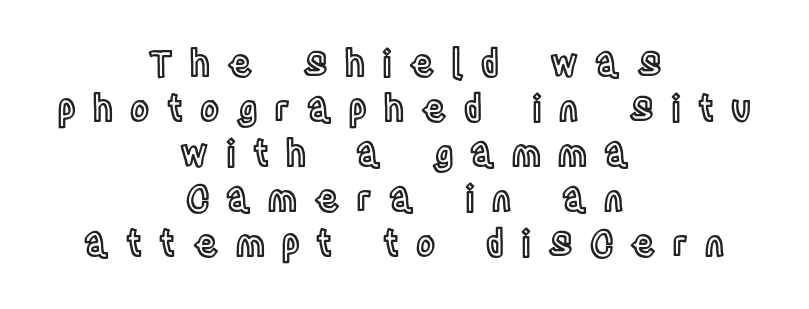
The image shows 36 px condensed type, upright; set centered, normal line spacing (1.25x), unusually wide letter spacing (+0.48 em), not underlined; a large x-height.
